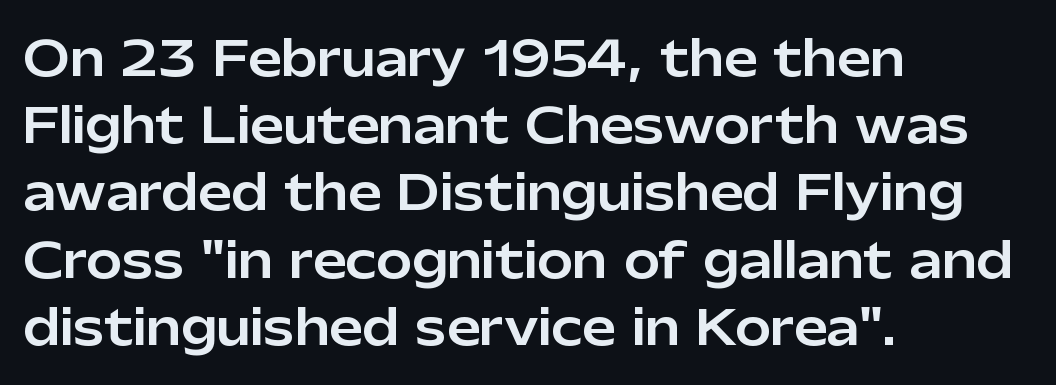
The letters sit at their default tracking, neither squeezed nor spread. Nope, no serifs anywhere on these letters. The setting favours the left margin, as ordinary paragraphs usually do. Evenly set lines give the paragraph a standard silhouette.
